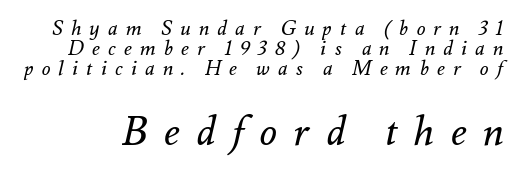
Q: Is the text bold? A: No.
Q: Is the text italic (slanted)? A: Yes, it leans right by about 12 degrees.
Q: Is the text underlined? A: No.
Q: Is the spacing between letters normal or unusually wide? A: Unusually wide.
Q: Is the spacing between lines tight, normal or loose? A: Tight.
Q: Which block of text is set in a larger size, the first (top) or the second (bottom)? A: The second (bottom) one.
Q: Width (condensed, normal, or wide)? A: Normal.
Q: Stroke contrast? A: Medium.
Q: x-height? A: Small.
Q: Monospaced? A: No.
